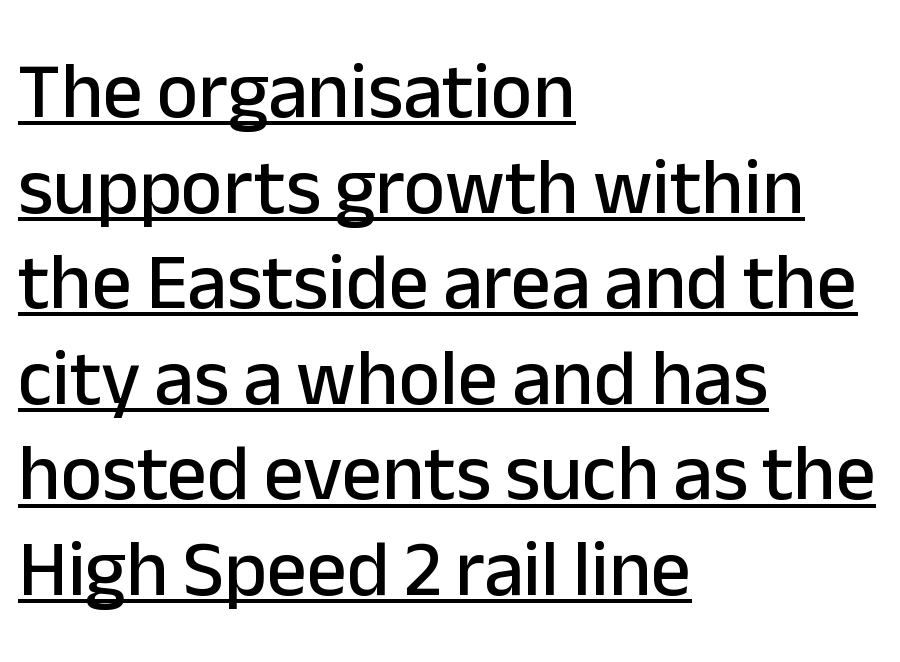
Q: Is the text italic (slanted)? A: No, it is upright.
Q: Is the typeface a serif or a sans-serif typeface? A: Sans-serif.
Q: Is the text underlined? A: Yes.
Q: How is the paragraph aligned? A: Left-aligned.
Q: Is the spacing between letters normal or unusually wide? A: Normal.
Q: Width (condensed, normal, or wide)? A: Normal.
Q: Stroke contrast? A: Low.
Q: x-height? A: Medium.
Q: Monospaced? A: No.
